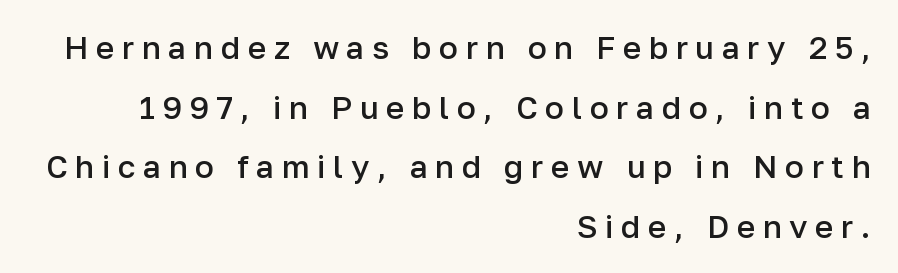
What kind of face is this? One without serifs — a sans. This rendering uses right alignment, leaving the left contour irregular. Here the designer chose a conventional face with non-uniform glyph widths. Words appear elongated and porous because spacing is wide. Nope, not italic — everything's standing straight.
